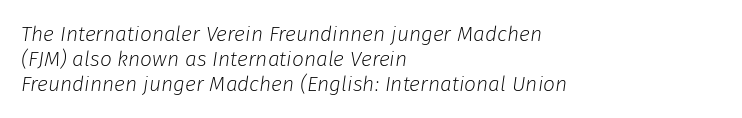
Check under the words: just untouched page. If you drew a line through each stem, it would be angled. No extra tracking has been applied to these lines. Think standard paragraph weight, or any step lighter than that. Horizontally, the lines are justified to the leading edge only.
